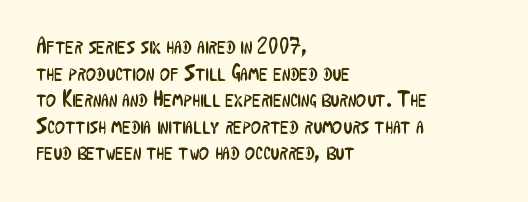
Q: Is the text bold? A: No.
Q: Is the text italic (slanted)? A: No, it is upright.
Q: Is the text underlined? A: No.
Q: How is the paragraph aligned? A: Left-aligned.
Q: Is the spacing between letters normal or unusually wide? A: Normal.
